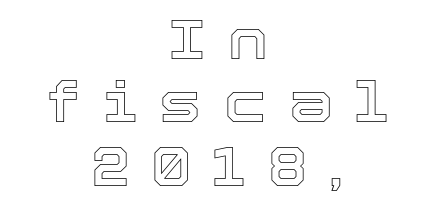
The image shows 56 px text type, upright; set centered, tight line spacing (1.13x), unusually wide letter spacing (+0.4 em), not underlined; a medium x-height.
